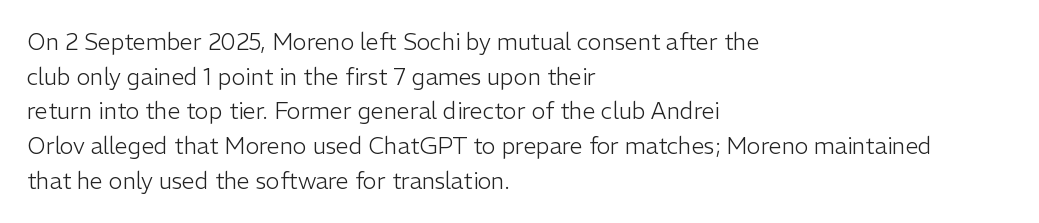
Q: Is the text bold? A: No.
Q: Is the text italic (slanted)? A: No, it is upright.
Q: Is the text underlined? A: No.
Q: How is the paragraph aligned? A: Left-aligned.
Q: Is the spacing between letters normal or unusually wide? A: Normal.
Q: Is the spacing between lines tight, normal or loose? A: Normal.
